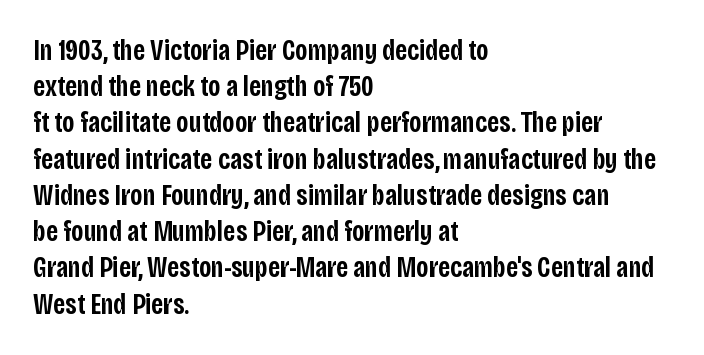
Q: Is the text bold? A: Semi-bold.
Q: Is the text italic (slanted)? A: No, it is upright.
Q: Is the typeface a serif or a sans-serif typeface? A: Sans-serif.
Q: Is the text underlined? A: No.
Q: How is the paragraph aligned? A: Left-aligned.
Q: Is the spacing between letters normal or unusually wide? A: Normal.
Q: Is the spacing between lines tight, normal or loose? A: Normal.
Q: Width (condensed, normal, or wide)? A: Condensed.
Q: Stroke contrast? A: Low.
Q: x-height? A: Large.
Q: Monospaced? A: No.
